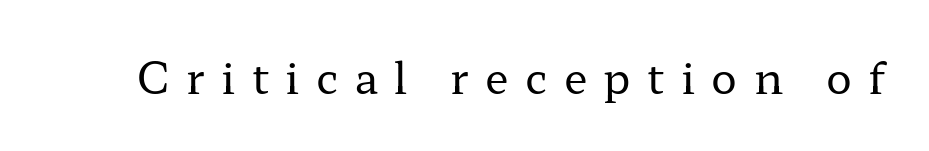
{"serif": "yes", "italic": "no", "bold": "no", "weight": "regular", "width": "wide", "stroke_contrast": "low", "x_height": "medium", "monospaced": "no", "underline": "no", "letter_spacing": "wide", "letter_spacing_em": 0.38, "glyph_px": 43}
